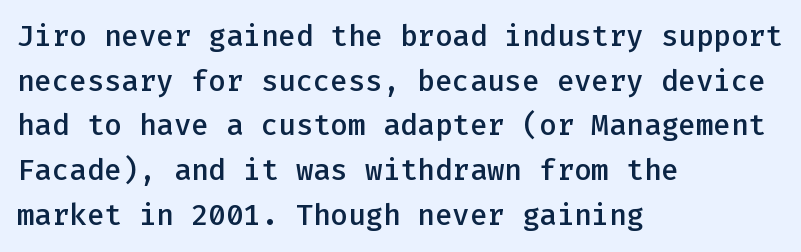
The image shows 29 px semibold sans-serif type, upright, monospaced; set left-aligned, normal line spacing (1.54x), normal letter spacing, not underlined; low stroke contrast and a medium x-height.
